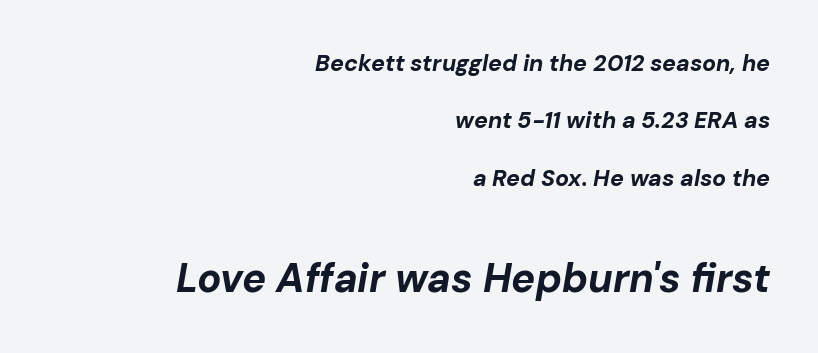
Q: Is the text bold? A: Yes.
Q: Is the text italic (slanted)? A: Yes, it leans right by about 10 degrees.
Q: Is the text underlined? A: No.
Q: How is the paragraph aligned? A: Right-aligned.
Q: Is the spacing between letters normal or unusually wide? A: Normal.
Q: Is the spacing between lines tight, normal or loose? A: Loose.
Q: Which block of text is set in a larger size, the first (top) or the second (bottom)? A: The second (bottom) one.
Q: Width (condensed, normal, or wide)? A: Normal.
Q: Stroke contrast? A: Low.
Q: x-height? A: Medium.
Q: Monospaced? A: No.
